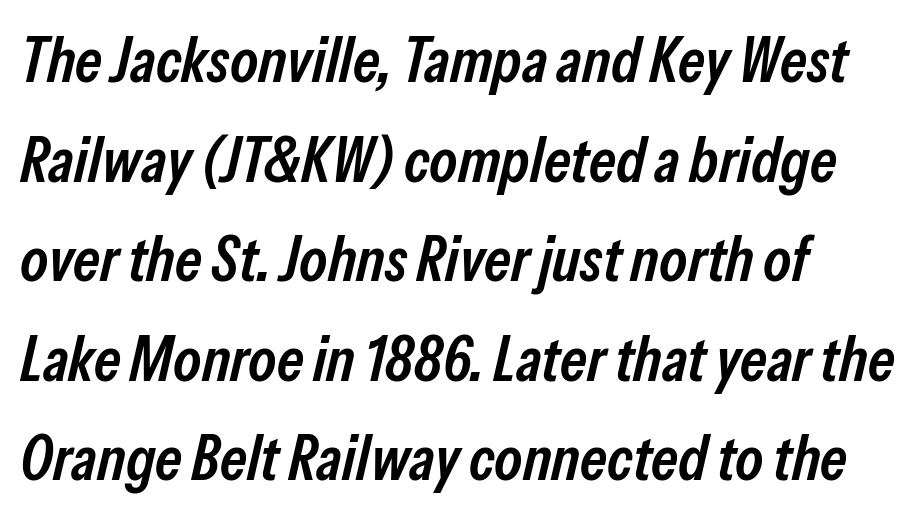
Is the type slanted? Yes — the strokes lean at a clear angle. If you measured baseline to baseline, you'd find a middling distance. Tracking value appears to be zero — textbook default spacing. The passage shown is typed in a proportional face where columns would drift.
